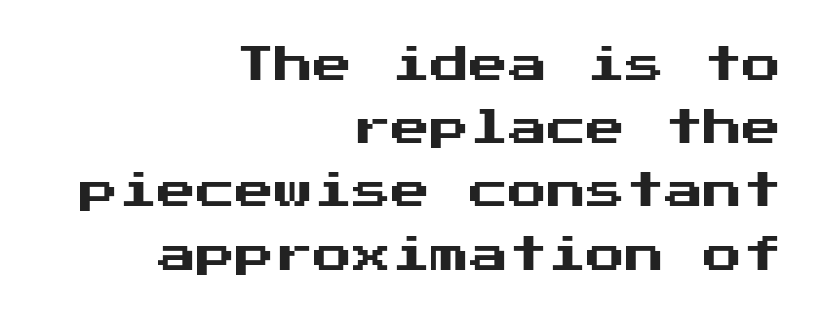
The image shows 39 px sans-serif type, upright; set right-aligned, normal line spacing (1.62x), normal letter spacing, not underlined; medium stroke contrast and a medium x-height.
